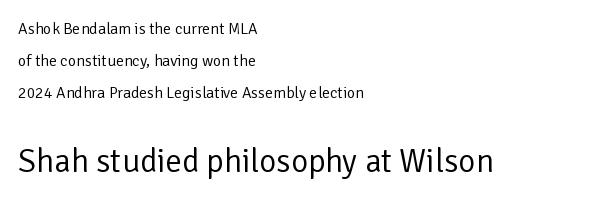
{"serif": "no", "italic": "no", "bold": "no", "weight": "regular", "width": "normal", "stroke_contrast": "low", "x_height": "medium", "monospaced": "no", "underline": "no", "align": "left", "line_spacing": "loose", "line_spacing_ratio": 1.99, "letter_spacing": "normal", "letter_spacing_em": 0.0, "larger_block": "second", "size_ratio": 2.06, "glyph_px": 33}
